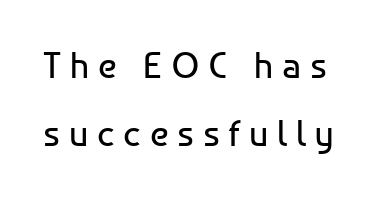
{"serif": "no", "italic": "no", "bold": "no", "weight": "regular", "width": "normal", "stroke_contrast": "low", "x_height": "medium", "monospaced": "no", "underline": "no", "line_spacing_ratio": 1.83, "letter_spacing": "wide", "letter_spacing_em": 0.24, "glyph_px": 37}
